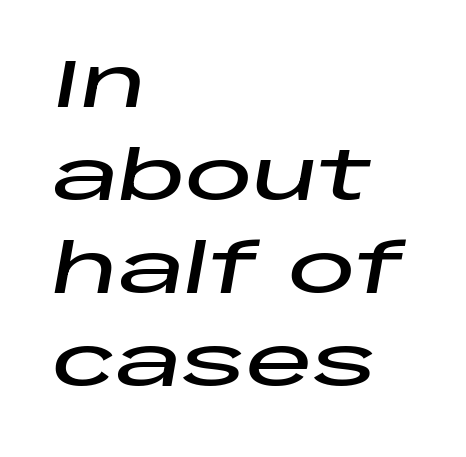
Every row of glyphs begins at an identical x-position on the left. What's the leading like? Ordinary, nothing unusual. Designer's note — italics engaged. The gaps between neighbouring characters are ordinary and unremarkable. Proportional: the letters do not fall into vertical columns.
